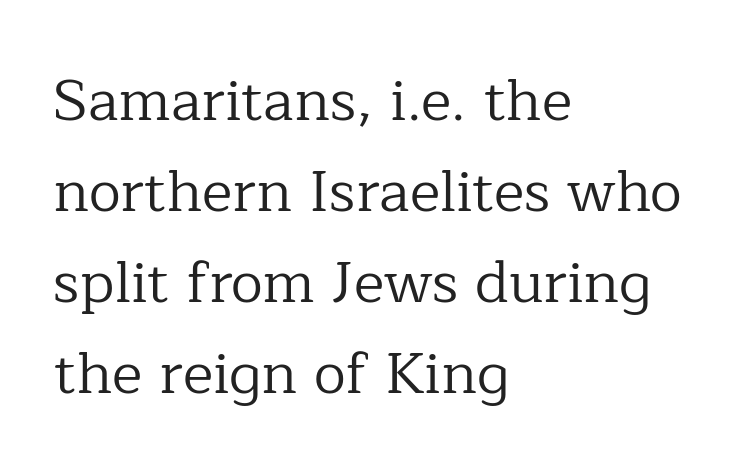
{"serif": "yes", "italic": "no", "bold": "no", "weight": "regular", "width": "normal", "stroke_contrast": "low", "x_height": "medium", "monospaced": "no", "underline": "no", "align": "left", "line_spacing": "normal", "line_spacing_ratio": 1.57, "letter_spacing": "normal", "letter_spacing_em": 0.0, "glyph_px": 58}
